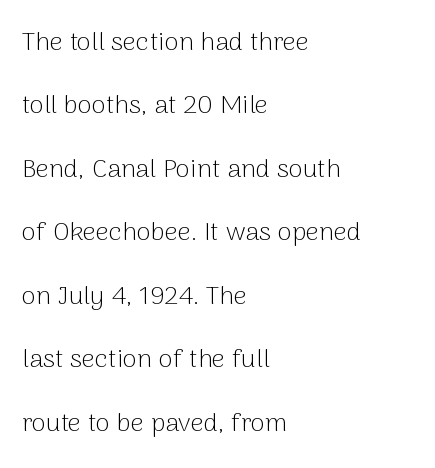
Here the glyphs are tracked normally, forming tight word shapes. Rendered with straight, roman letterforms. Caption: face not bold, strokes unweighted. Anything drawn beneath the words? Only blank space. Alignment: flush left.
